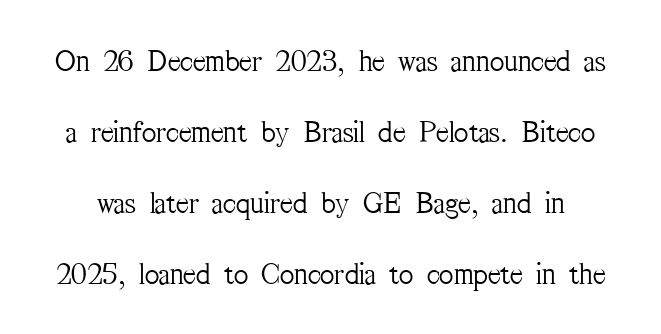
The image shows 31 px light, condensed serif type, upright; set loose line spacing (2.29x), normal letter spacing, not underlined; medium stroke contrast and a medium x-height.
